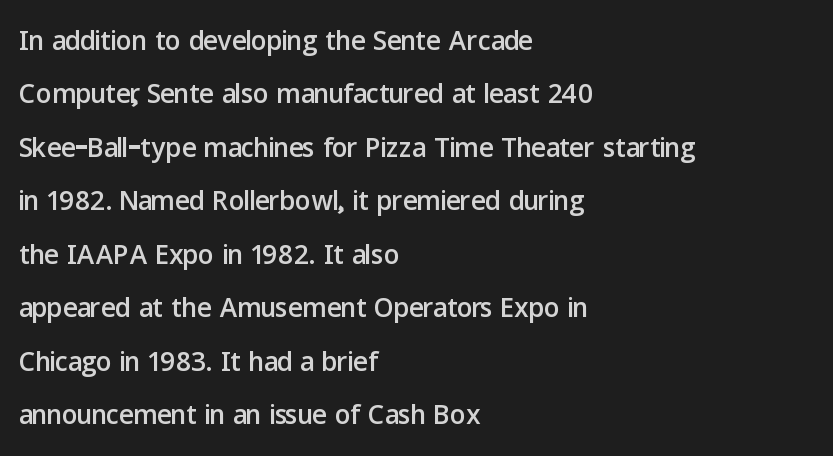
Rows of type keep a routine distance in the vertical direction. The paragraph has a hard left edge and a soft right edge. Classification — sans serif. Upright lettering throughout. Each letter keeps its own natural width here, so spacing adapts to shape.
